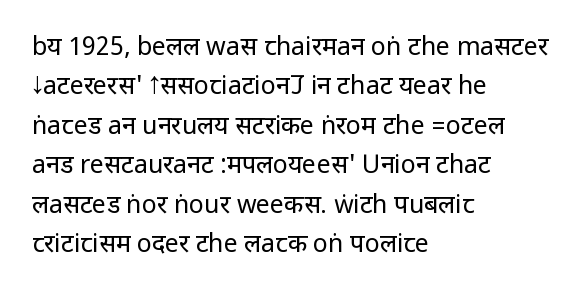
The image shows 25 px text type, upright; set left-aligned, normal line spacing (1.58x), normal letter spacing, not underlined.
